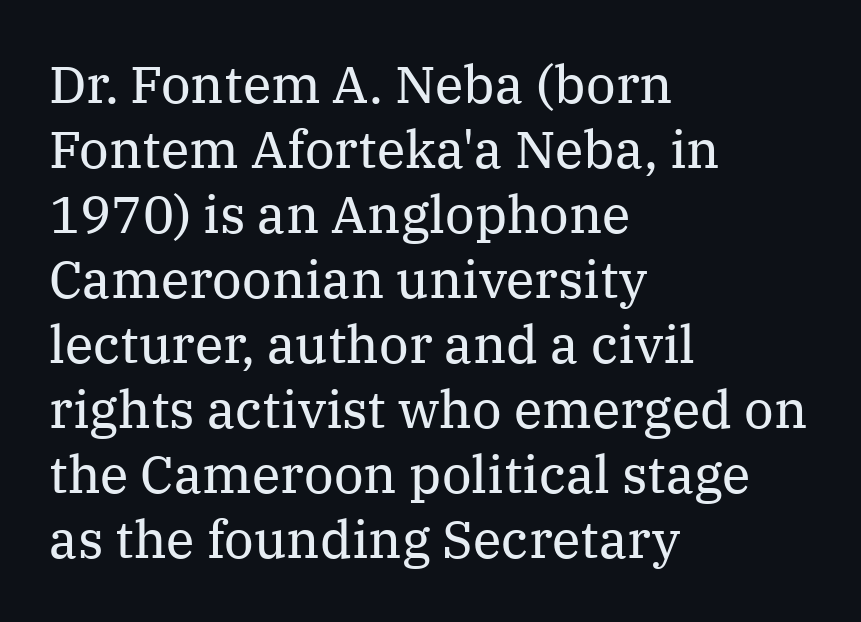
Q: Is the text bold? A: No.
Q: Is the text italic (slanted)? A: No, it is upright.
Q: Is the typeface a serif or a sans-serif typeface? A: Serif.
Q: Is the text underlined? A: No.
Q: How is the paragraph aligned? A: Left-aligned.
Q: Is the spacing between letters normal or unusually wide? A: Normal.
Q: Is the spacing between lines tight, normal or loose? A: Normal.
Q: Width (condensed, normal, or wide)? A: Normal.
Q: Stroke contrast? A: Medium.
Q: x-height? A: Medium.
Q: Monospaced? A: No.
